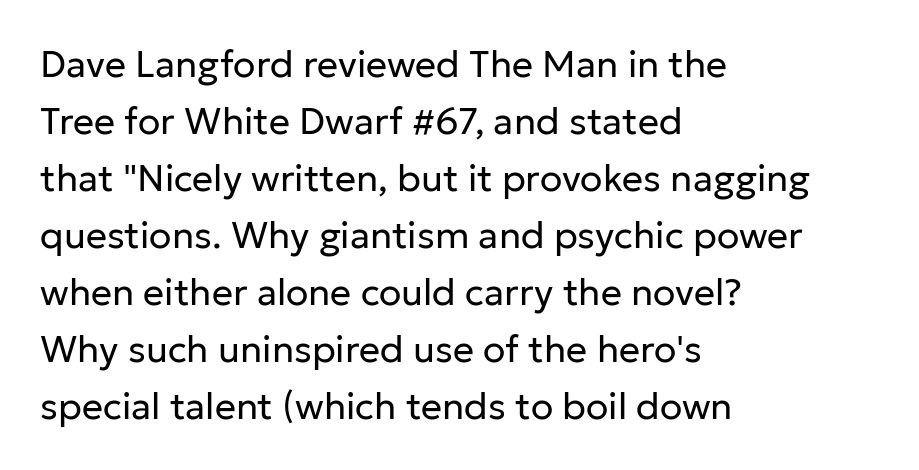
The image shows 37 px regular-weight sans-serif type, upright; set left-aligned, normal line spacing (1.54x), normal letter spacing, not underlined; low stroke contrast and a medium x-height.
